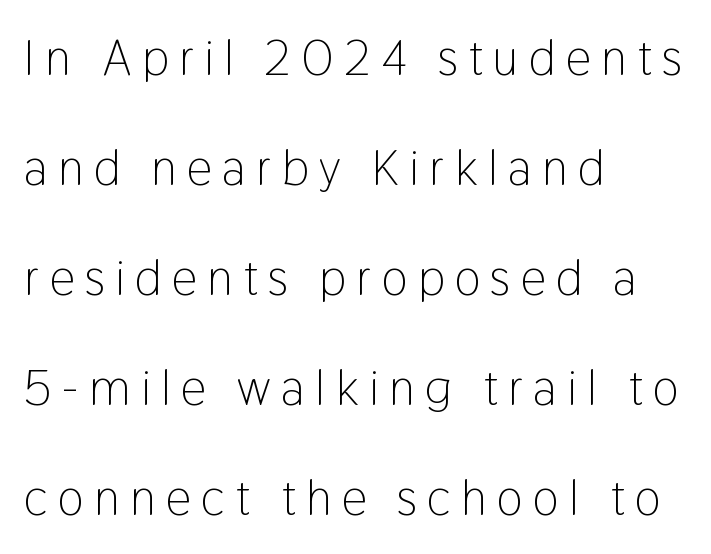
Q: Is the text bold? A: No.
Q: Is the text italic (slanted)? A: No, it is upright.
Q: Is the typeface a serif or a sans-serif typeface? A: Sans-serif.
Q: Is the text underlined? A: No.
Q: How is the paragraph aligned? A: Left-aligned.
Q: Is the spacing between letters normal or unusually wide? A: Unusually wide.
Q: Is the spacing between lines tight, normal or loose? A: Loose.
Q: Width (condensed, normal, or wide)? A: Condensed.
Q: Stroke contrast? A: Low.
Q: x-height? A: Medium.
Q: Monospaced? A: No.
